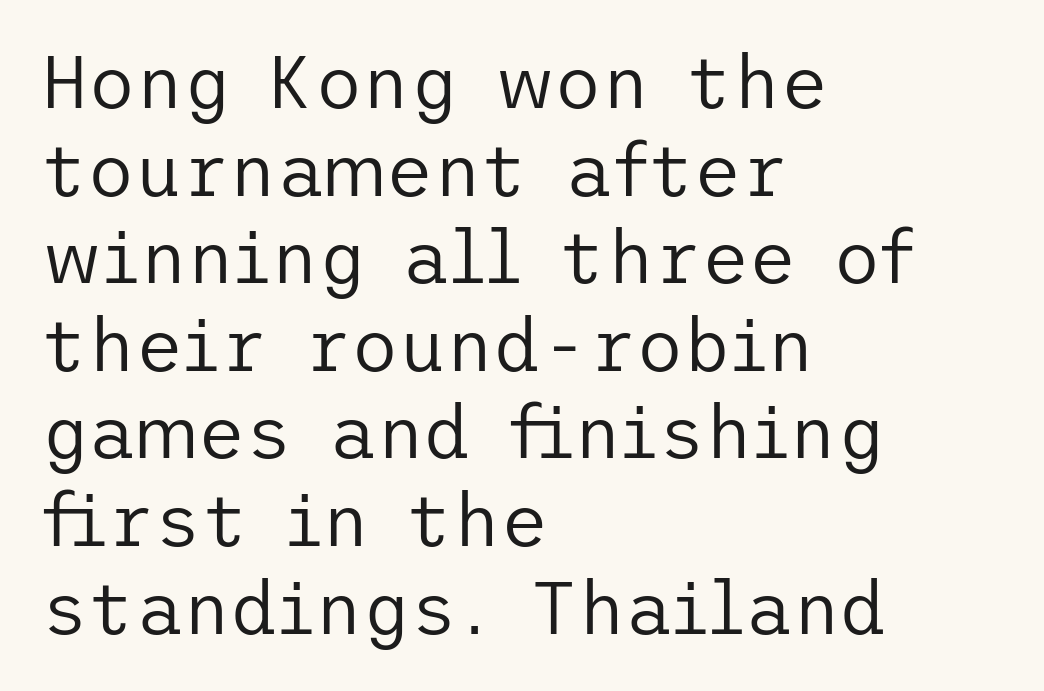
{"serif": "no", "italic": "no", "bold": "no", "weight": "regular", "width": "normal", "stroke_contrast": "low", "x_height": "medium", "underline": "no", "align": "left", "line_spacing_ratio": 1.2, "letter_spacing": "normal", "letter_spacing_em": 0.0, "glyph_px": 73}
